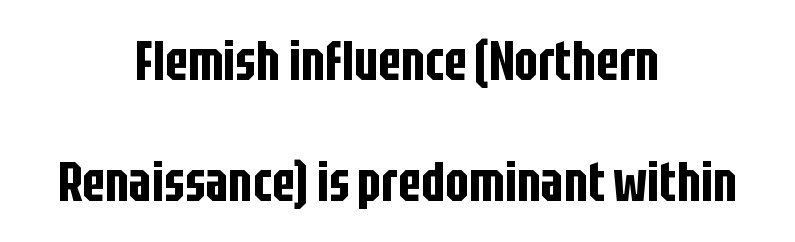
{"serif": "no", "italic": "no", "width": "condensed", "stroke_contrast": "low", "x_height": "large", "monospaced": "no", "underline": "no", "align": "center", "line_spacing": "loose", "line_spacing_ratio": 2.16, "letter_spacing": "normal", "letter_spacing_em": 0.0, "glyph_px": 56}
